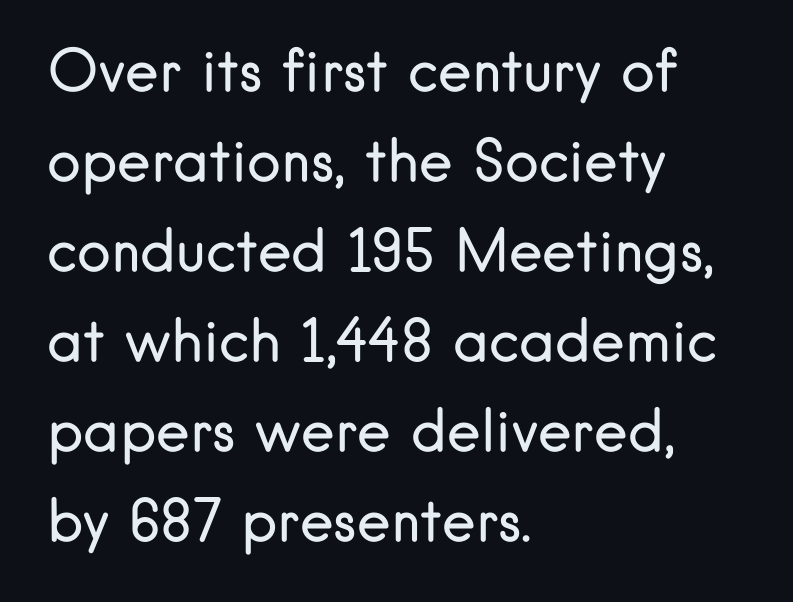
Q: Is the text bold? A: No.
Q: Is the text italic (slanted)? A: No, it is upright.
Q: Is the typeface a serif or a sans-serif typeface? A: Sans-serif.
Q: Is the text underlined? A: No.
Q: How is the paragraph aligned? A: Left-aligned.
Q: Is the spacing between letters normal or unusually wide? A: Normal.
Q: Is the spacing between lines tight, normal or loose? A: Normal.
Q: Width (condensed, normal, or wide)? A: Normal.
Q: Stroke contrast? A: Low.
Q: x-height? A: Small.
Q: Monospaced? A: No.
